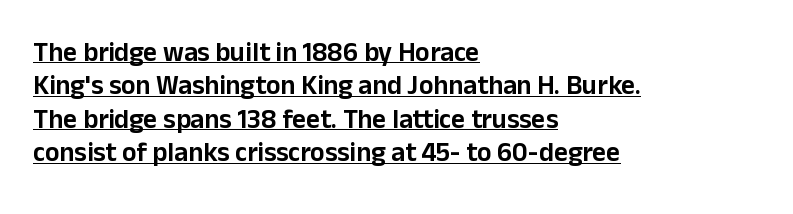
{"italic": "no", "underline": "yes", "align": "left", "line_spacing_ratio": 1.24, "letter_spacing": "normal", "letter_spacing_em": 0.0, "glyph_px": 27}
